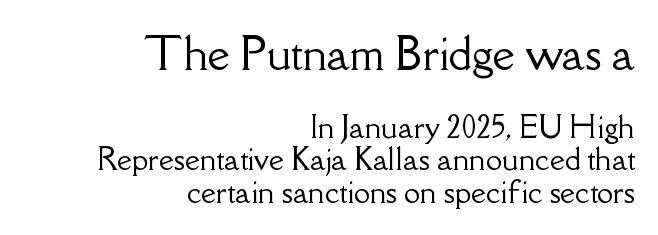
You could not count columns in this text — the font is proportionally spaced. Look at the bottom of the vertical strokes: they flare into serifs here. The compositor pushed each line to the right boundary. Unlike italic type, these characters show no tilt at all. Just letters on the line, the space beneath them empty. Two sizes are in play, and the larger belongs to the first block.
